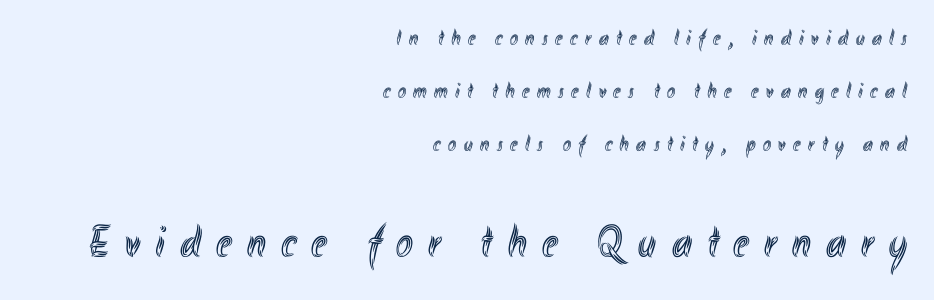
{"width": "condensed", "x_height": "small", "monospaced": "no", "underline": "no", "align": "right", "line_spacing": "loose", "line_spacing_ratio": 2.4, "letter_spacing": "wide", "letter_spacing_em": 0.34, "larger_block": "second", "size_ratio": 2.05, "glyph_px": 45}
